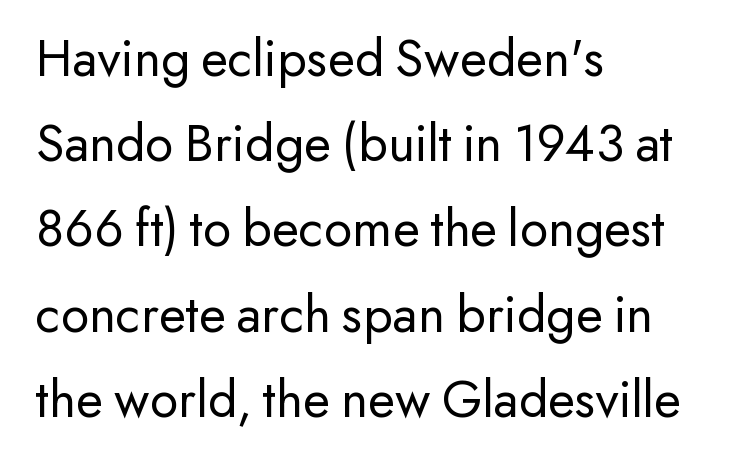
Q: Is the text bold? A: No.
Q: Is the text italic (slanted)? A: No, it is upright.
Q: Is the typeface a serif or a sans-serif typeface? A: Sans-serif.
Q: Is the text underlined? A: No.
Q: How is the paragraph aligned? A: Left-aligned.
Q: Is the spacing between letters normal or unusually wide? A: Normal.
Q: Is the spacing between lines tight, normal or loose? A: Normal.
Q: Width (condensed, normal, or wide)? A: Normal.
Q: Stroke contrast? A: Low.
Q: x-height? A: Small.
Q: Monospaced? A: No.
